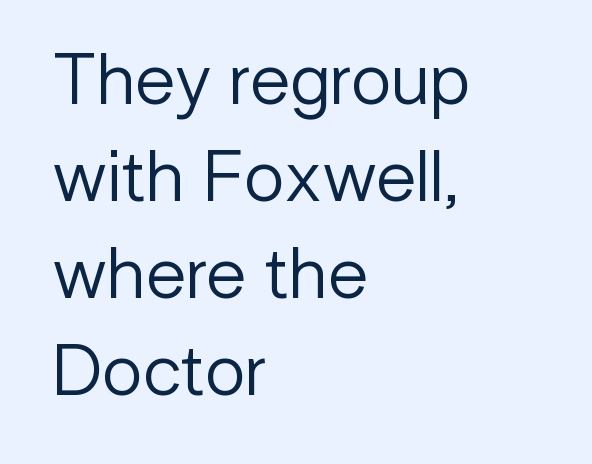
The image shows 73 px regular-weight sans-serif type, upright; set left-aligned, normal line spacing (1.33x), normal letter spacing, not underlined; low stroke contrast and a medium x-height.
